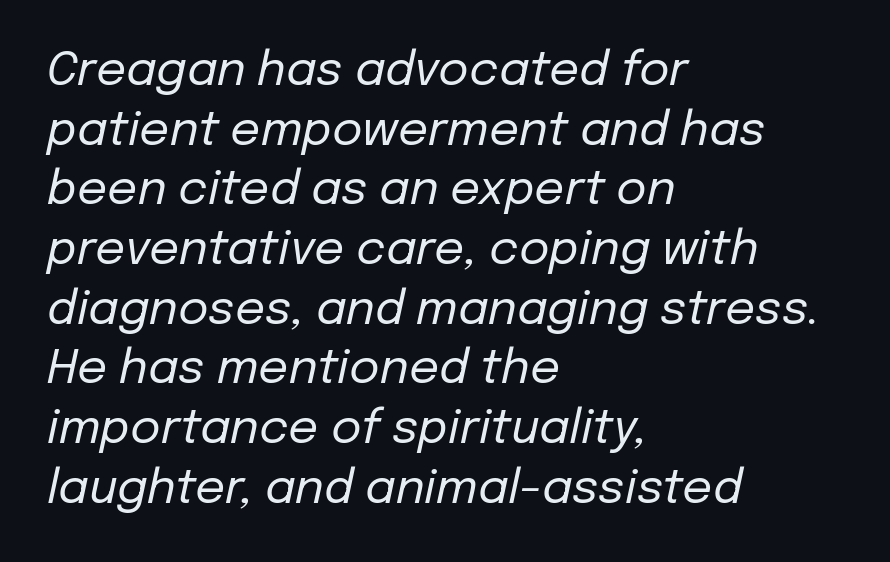
The image shows 47 px regular-weight type, italic (leaning right); set left-aligned, normal line spacing (1.27x), normal letter spacing, not underlined; low stroke contrast and a medium x-height.
